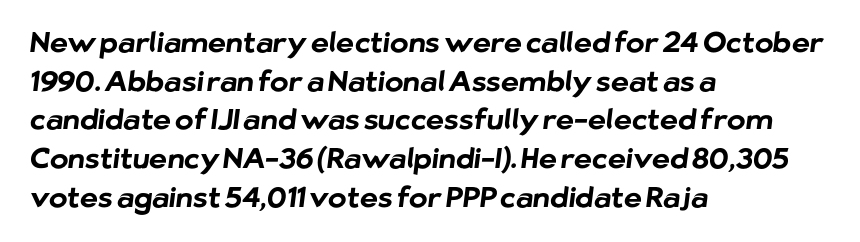
Q: Is the text bold? A: Yes.
Q: Is the typeface a serif or a sans-serif typeface? A: Sans-serif.
Q: Is the text underlined? A: No.
Q: How is the paragraph aligned? A: Left-aligned.
Q: Is the spacing between letters normal or unusually wide? A: Normal.
Q: Is the spacing between lines tight, normal or loose? A: Normal.
Q: Width (condensed, normal, or wide)? A: Normal.
Q: Stroke contrast? A: Low.
Q: x-height? A: Medium.
Q: Monospaced? A: No.
